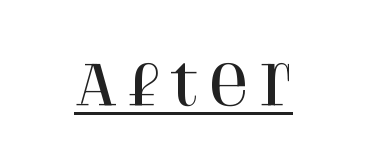
The image shows 54 px serif type, upright; set underlined; high stroke contrast and a large x-height.
